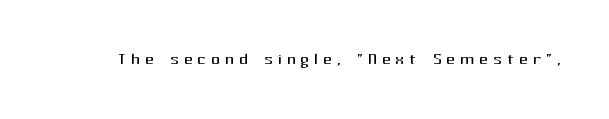
{"italic": "no", "bold": "no", "underline": "no", "letter_spacing": "wide", "letter_spacing_em": 0.22, "glyph_px": 22}
